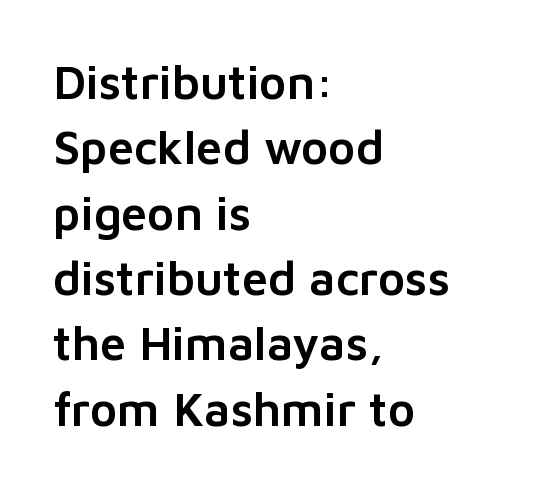
{"serif": "no", "italic": "no", "width": "normal", "stroke_contrast": "low", "x_height": "medium", "monospaced": "no", "underline": "no", "align": "left", "line_spacing": "normal", "line_spacing_ratio": 1.39, "letter_spacing": "normal", "letter_spacing_em": 0.0, "glyph_px": 47}
